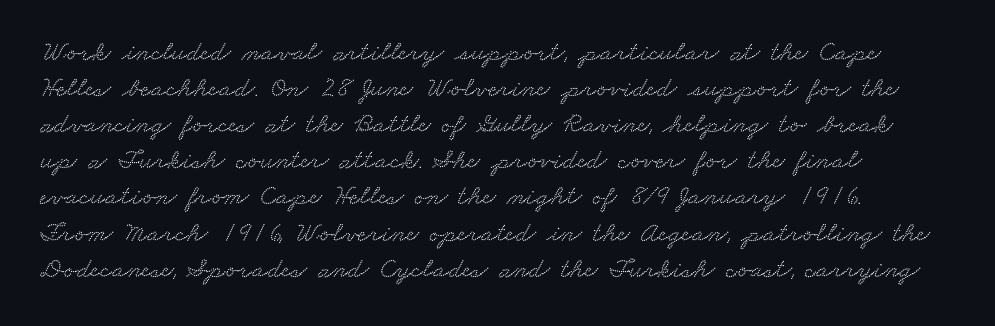
The image shows 28 px wide serif type; set left-aligned, normal line spacing (1.29x), normal letter spacing, not underlined; low stroke contrast and a small x-height.
